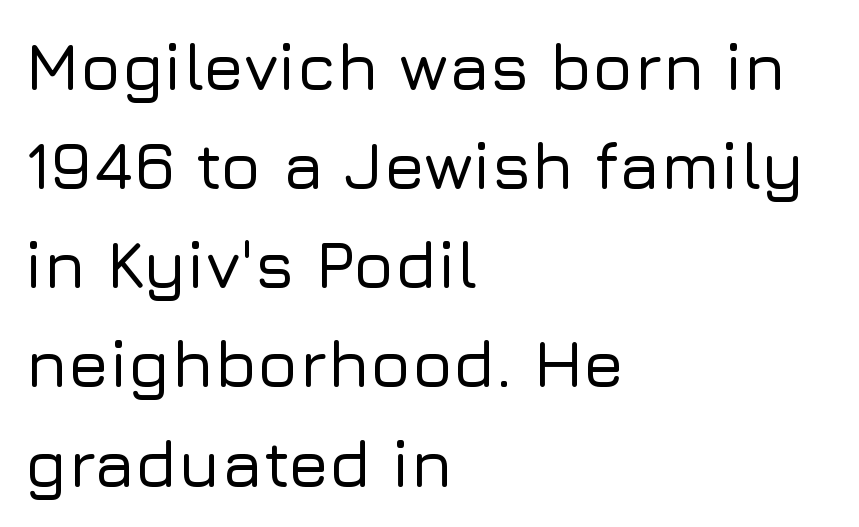
A student would call this left alignment; a typographer would say flush left, rag right. Ordinary non-slanted type is in use. Quick note: interline space is typical. The letters sit at their default tracking, neither squeezed nor spread.
